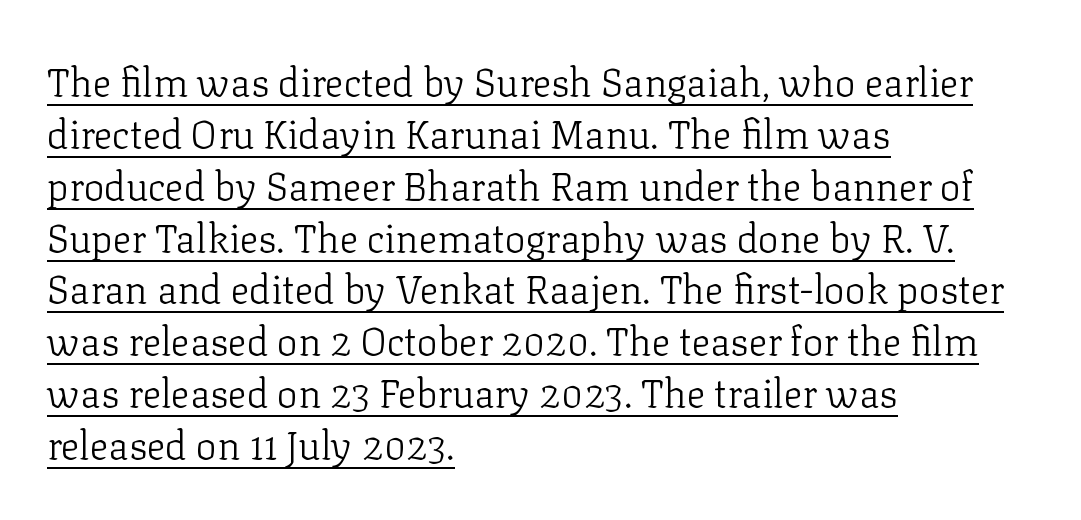
Q: Is the text bold? A: No.
Q: Is the text italic (slanted)? A: No, it is upright.
Q: Is the typeface a serif or a sans-serif typeface? A: Serif.
Q: Is the text underlined? A: Yes.
Q: How is the paragraph aligned? A: Left-aligned.
Q: Is the spacing between letters normal or unusually wide? A: Normal.
Q: Is the spacing between lines tight, normal or loose? A: Normal.
Q: Width (condensed, normal, or wide)? A: Normal.
Q: Stroke contrast? A: Low.
Q: x-height? A: Medium.
Q: Monospaced? A: No.
